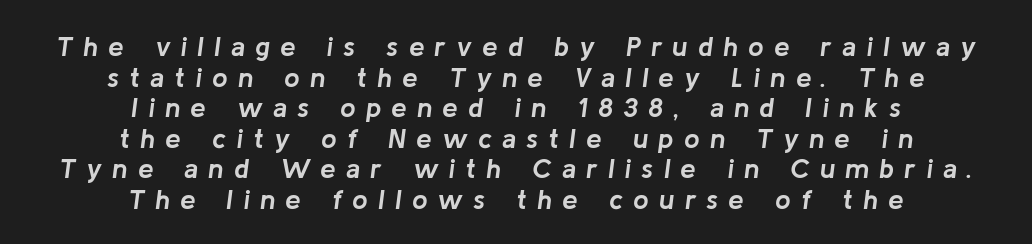
{"italic": "yes", "lean": "right", "slant_degrees": 8, "bold": "yes", "weight": "semibold", "width": "normal", "stroke_contrast": "low", "x_height": "medium", "monospaced": "no", "underline": "no", "align": "center", "line_spacing": "tight", "line_spacing_ratio": 1.09, "letter_spacing": "wide", "letter_spacing_em": 0.36, "glyph_px": 28}
